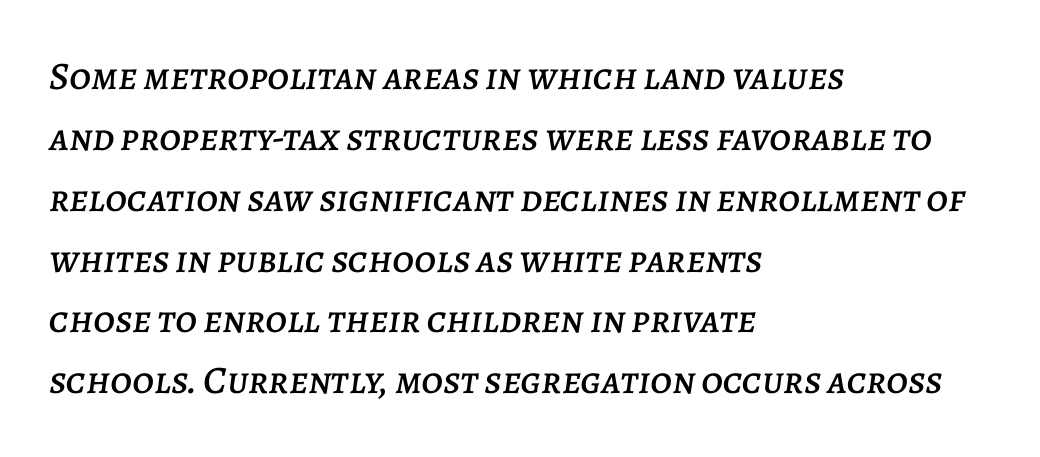
Q: Is the text italic (slanted)? A: Yes, it leans right by about 7 degrees.
Q: Is the text underlined? A: No.
Q: How is the paragraph aligned? A: Left-aligned.
Q: Is the spacing between letters normal or unusually wide? A: Normal.
Q: Is the spacing between lines tight, normal or loose? A: Normal.
Q: Width (condensed, normal, or wide)? A: Normal.
Q: Stroke contrast? A: Low.
Q: x-height? A: Large.
Q: Monospaced? A: No.
